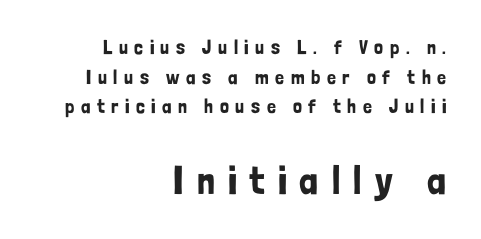
{"serif": "no", "italic": "no", "width": "condensed", "stroke_contrast": "low", "x_height": "medium", "monospaced": "no", "underline": "no", "align": "right", "line_spacing": "normal", "line_spacing_ratio": 1.48, "letter_spacing": "wide", "letter_spacing_em": 0.33, "larger_block": "second", "size_ratio": 2.0, "glyph_px": 40}
